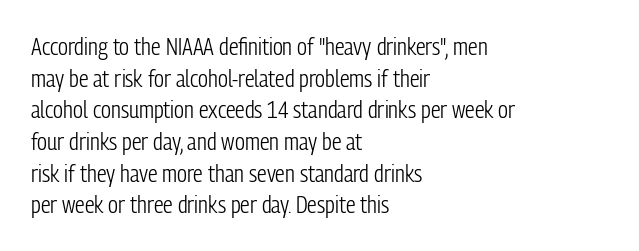
The image shows 24 px text type, upright; set left-aligned, normal line spacing (1.32x), normal letter spacing, not underlined.
